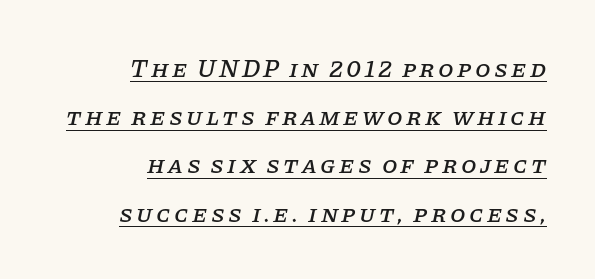
Each line of the rendering has a horizontal stroke beneath the glyphs. The rendering uses a large line-height, opening up the rows. All the whitespace from short lines collects on the left. Compared with ordinary roman type, these characters are visibly tilted.
